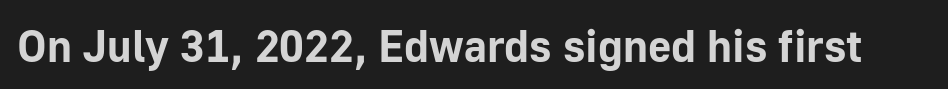
The image shows 45 px bold sans-serif type, upright; set normal letter spacing, not underlined; low stroke contrast and a medium x-height.
